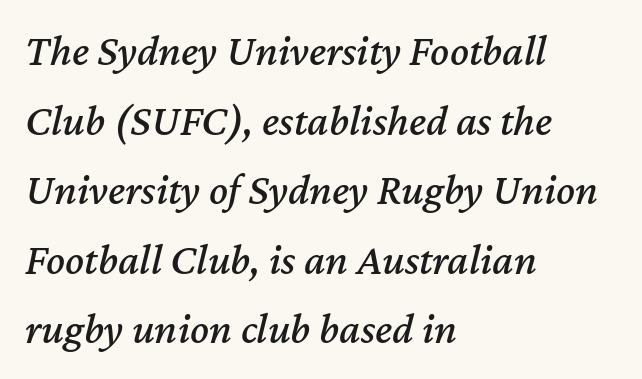
{"italic": "yes", "lean": "right", "slant_degrees": 12, "width": "normal", "stroke_contrast": "medium", "x_height": "medium", "monospaced": "no", "underline": "no", "align": "left", "line_spacing": "normal", "line_spacing_ratio": 1.58, "letter_spacing": "normal", "letter_spacing_em": 0.0, "glyph_px": 44}
